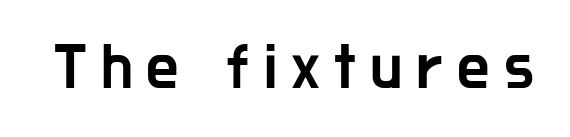
Q: Is the text italic (slanted)? A: No, it is upright.
Q: Is the typeface a serif or a sans-serif typeface? A: Sans-serif.
Q: Is the text underlined? A: No.
Q: Is the spacing between letters normal or unusually wide? A: Unusually wide.
Q: Width (condensed, normal, or wide)? A: Condensed.
Q: Stroke contrast? A: Low.
Q: x-height? A: Medium.
Q: Monospaced? A: No.
